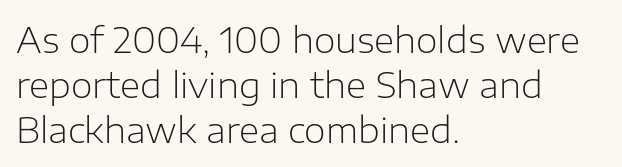
The image shows 35 px light sans-serif type, upright; set left-aligned, normal line spacing (1.28x), normal letter spacing, not underlined; low stroke contrast and a medium x-height.
